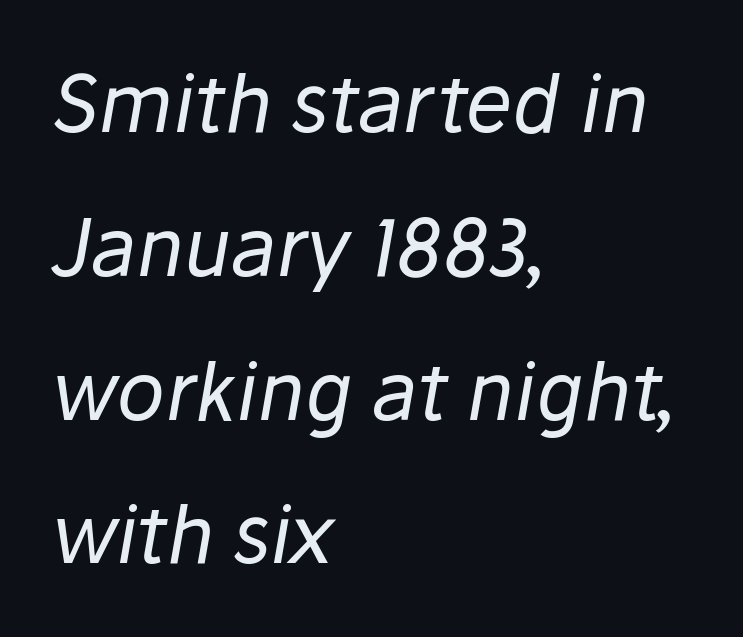
The image shows 79 px regular-weight type, italic (leaning right); set left-aligned, line spacing 1.82x, normal letter spacing, not underlined; low stroke contrast and a medium x-height.
